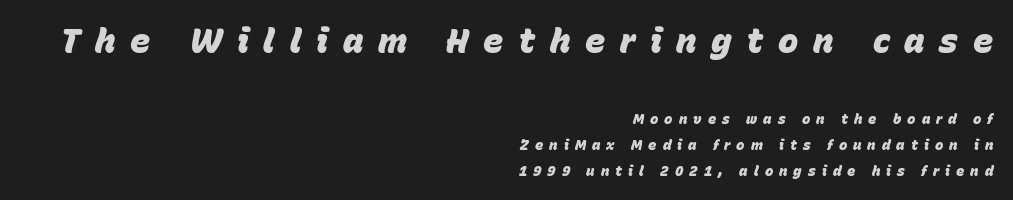
Q: Is the text bold? A: Yes.
Q: Is the text italic (slanted)? A: Yes, it leans right by about 15 degrees.
Q: Is the text underlined? A: No.
Q: How is the paragraph aligned? A: Right-aligned.
Q: Is the spacing between letters normal or unusually wide? A: Unusually wide.
Q: Which block of text is set in a larger size, the first (top) or the second (bottom)? A: The first (top) one.
Q: Width (condensed, normal, or wide)? A: Normal.
Q: Stroke contrast? A: Low.
Q: x-height? A: Large.
Q: Monospaced? A: No.
